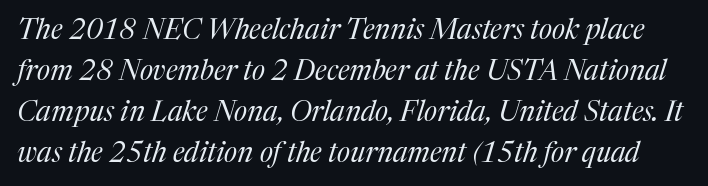
{"serif": "yes", "italic": "yes", "lean": "right", "slant_degrees": 17, "bold": "no", "weight": "regular", "width": "normal", "stroke_contrast": "medium", "x_height": "medium", "monospaced": "no", "underline": "no", "line_spacing": "normal", "line_spacing_ratio": 1.46, "letter_spacing": "normal", "letter_spacing_em": 0.0, "glyph_px": 28}
